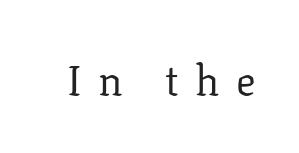
The image shows 41 px regular-weight serif type, upright; set unusually wide letter spacing (+0.4 em), not underlined; low stroke contrast and a medium x-height.
